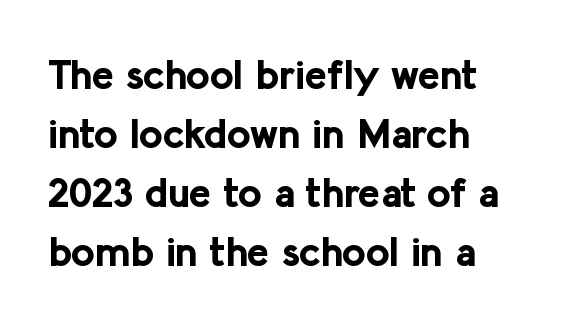
{"serif": "no", "italic": "no", "bold": "yes", "weight": "bold", "width": "normal", "stroke_contrast": "low", "x_height": "medium", "monospaced": "no", "underline": "no", "align": "left", "line_spacing": "normal", "line_spacing_ratio": 1.44, "letter_spacing": "normal", "letter_spacing_em": 0.0, "glyph_px": 41}
